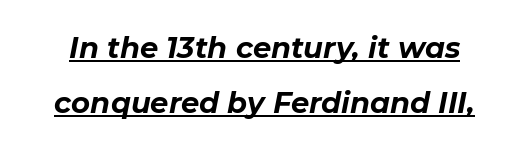
Q: Is the text bold? A: Yes.
Q: Is the text italic (slanted)? A: Yes, it leans right by about 11 degrees.
Q: Is the text underlined? A: Yes.
Q: Is the spacing between letters normal or unusually wide? A: Normal.
Q: Width (condensed, normal, or wide)? A: Normal.
Q: Stroke contrast? A: Low.
Q: x-height? A: Medium.
Q: Monospaced? A: No.
